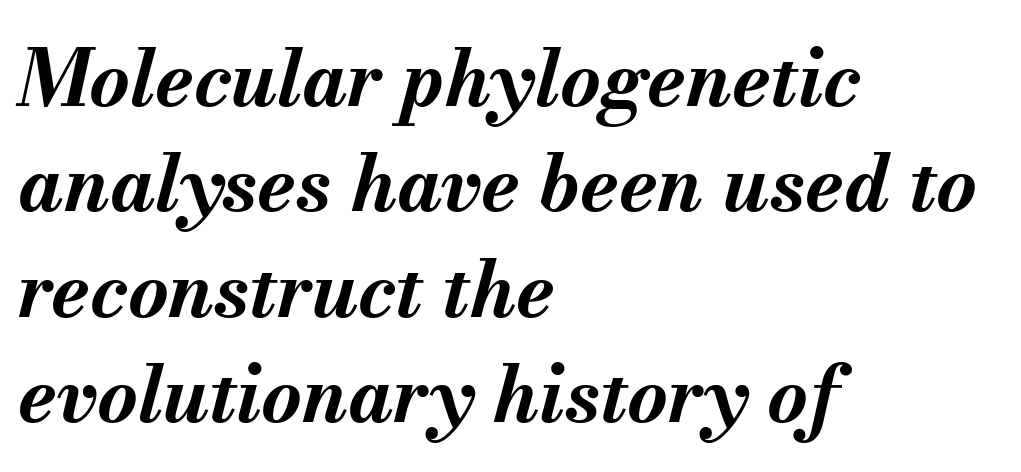
The compositor pushed each line to the left boundary. Inter-character spacing is left at the font's built-in metrics. Typographic density is high because the face is bold. The lines sit at an ordinary, default distance from one another. Here the designer chose a conventional face with non-uniform glyph widths.
